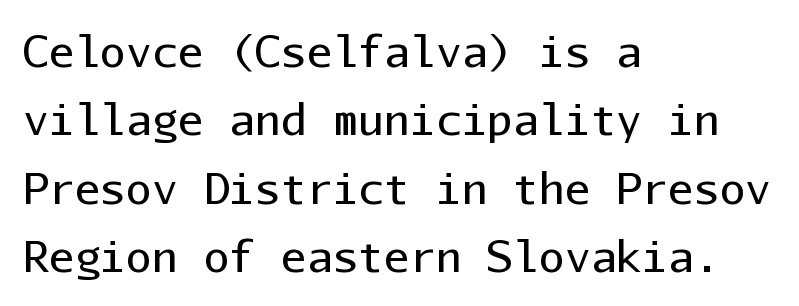
Q: Is the text bold? A: No.
Q: Is the text italic (slanted)? A: No, it is upright.
Q: Is the typeface a serif or a sans-serif typeface? A: Sans-serif.
Q: Is the text underlined? A: No.
Q: How is the paragraph aligned? A: Left-aligned.
Q: Is the spacing between letters normal or unusually wide? A: Normal.
Q: Is the spacing between lines tight, normal or loose? A: Normal.
Q: Width (condensed, normal, or wide)? A: Normal.
Q: Stroke contrast? A: Low.
Q: x-height? A: Medium.
Q: Monospaced? A: Yes.
